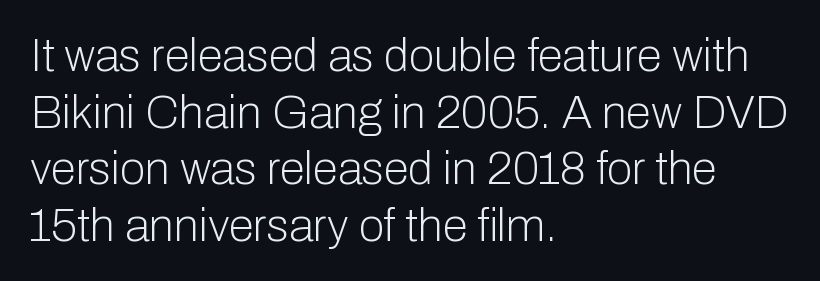
Q: Is the text bold? A: No.
Q: Is the text italic (slanted)? A: No, it is upright.
Q: Is the typeface a serif or a sans-serif typeface? A: Sans-serif.
Q: Is the text underlined? A: No.
Q: How is the paragraph aligned? A: Left-aligned.
Q: Is the spacing between letters normal or unusually wide? A: Normal.
Q: Width (condensed, normal, or wide)? A: Normal.
Q: Stroke contrast? A: Low.
Q: x-height? A: Medium.
Q: Monospaced? A: No.
